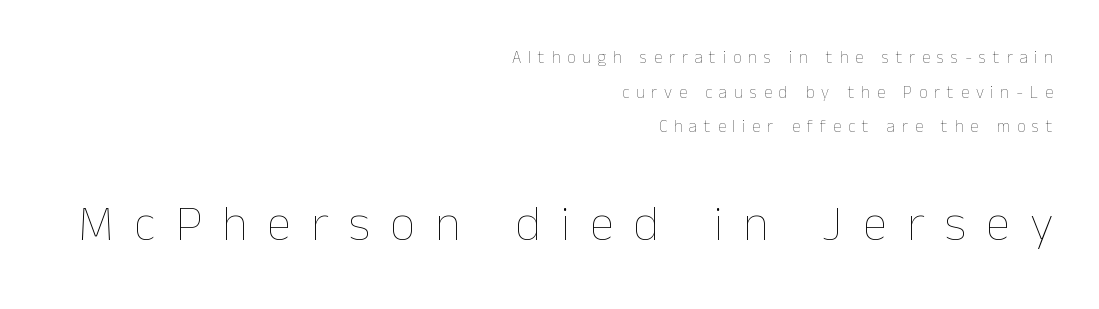
{"italic": "no", "bold": "no", "weight": "thin", "width": "normal", "stroke_contrast": "low", "x_height": "medium", "monospaced": "no", "underline": "no", "align": "right", "line_spacing": "loose", "line_spacing_ratio": 2.04, "letter_spacing": "wide", "letter_spacing_em": 0.4, "larger_block": "second", "size_ratio": 2.94, "glyph_px": 50}
